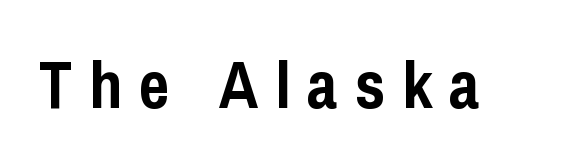
Spacing verdict: proportional, widths tailored to each character. Nope, no serifs anywhere on these letters. Vertical strokes here are truly vertical. The passage shown is not underscored anywhere. What weight is shown? A full bold with thick strokes.
